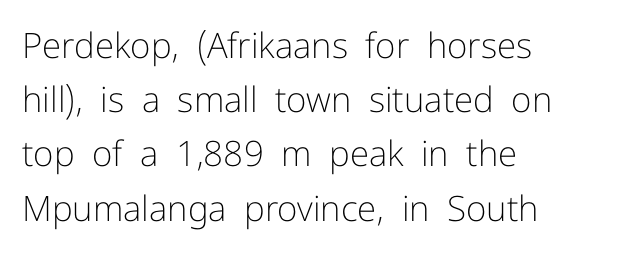
{"serif": "no", "italic": "no", "bold": "no", "weight": "light", "width": "normal", "stroke_contrast": "low", "x_height": "medium", "monospaced": "no", "underline": "no", "align": "left", "line_spacing": "normal", "line_spacing_ratio": 1.55, "letter_spacing": "normal", "letter_spacing_em": 0.0, "glyph_px": 35}
